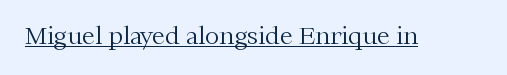
Underlined type. When letters stand straight like this, we call the style roman or upright. The line texture is even and compact thanks to regular tracking. The strokes carry an ordinary text weight at most.
